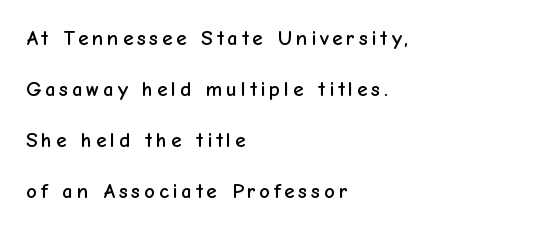
{"italic": "no", "underline": "no", "align": "left", "line_spacing": "loose", "line_spacing_ratio": 2.43, "glyph_px": 21}
